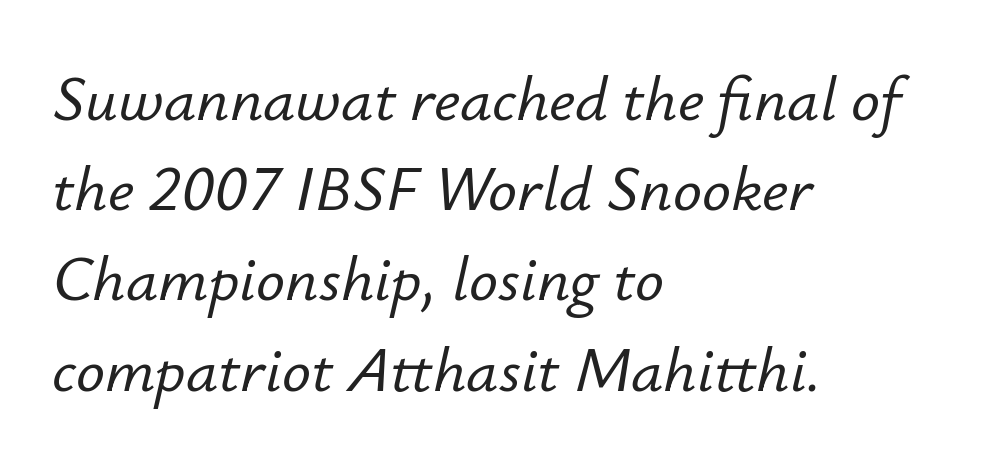
The image shows 64 px text type, italic (leaning right); set left-aligned, normal line spacing (1.41x), normal letter spacing, not underlined; low stroke contrast and a small x-height.
